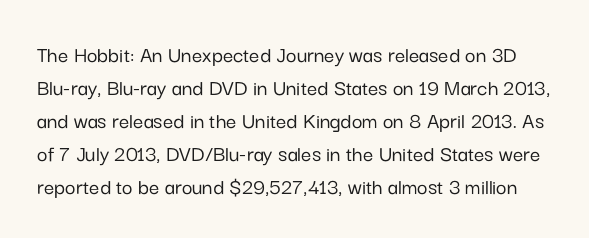
{"italic": "no", "underline": "no", "line_spacing": "normal", "line_spacing_ratio": 1.43, "letter_spacing": "normal", "letter_spacing_em": 0.0, "glyph_px": 23}
